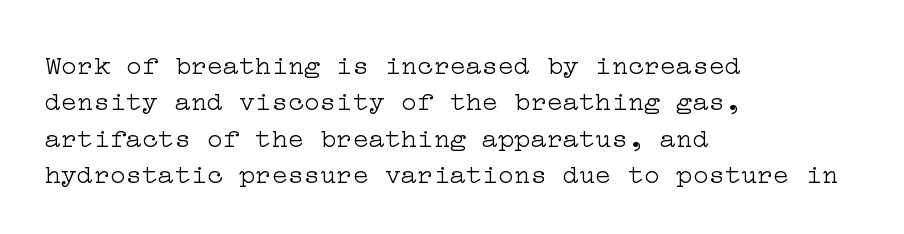
The image shows 27 px text type, upright; set left-aligned, normal line spacing (1.35x), normal letter spacing, not underlined.
